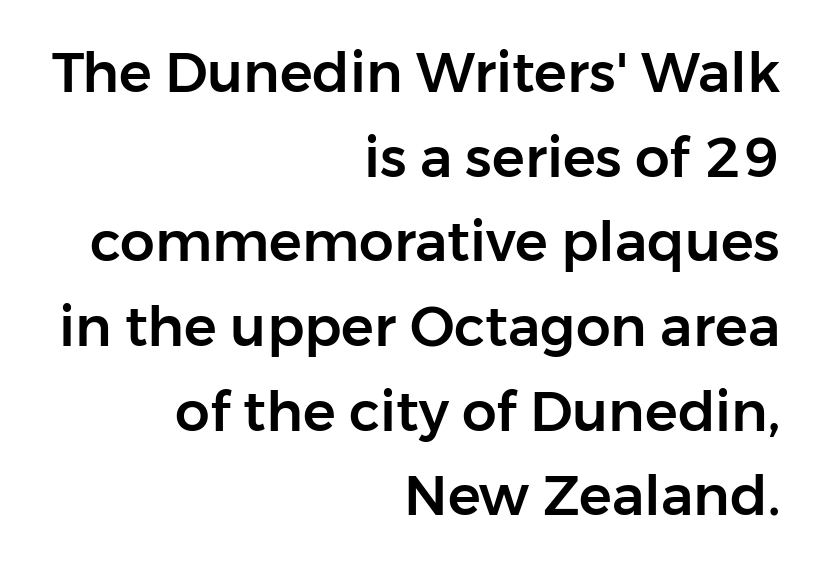
{"serif": "no", "italic": "no", "width": "normal", "stroke_contrast": "low", "x_height": "medium", "monospaced": "no", "underline": "no", "align": "right", "line_spacing": "normal", "line_spacing_ratio": 1.54, "letter_spacing": "normal", "letter_spacing_em": 0.0, "glyph_px": 55}
